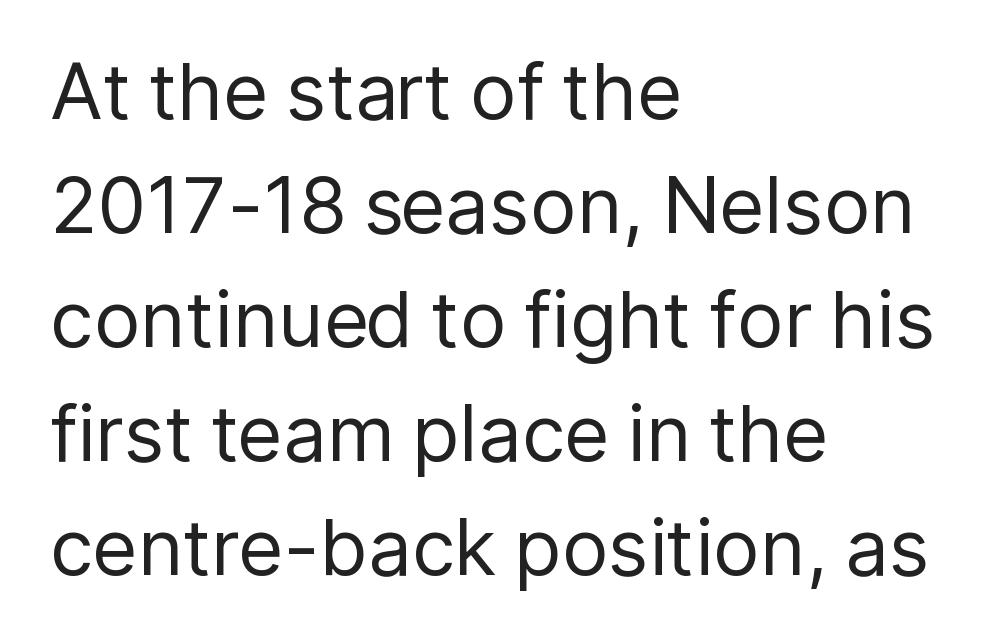
The image shows 78 px regular-weight sans-serif type, upright; set left-aligned, normal line spacing (1.46x), normal letter spacing, not underlined; low stroke contrast and a medium x-height.
